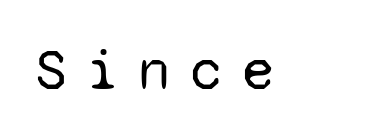
The letterforms stand isolated, each surrounded by extra space. Think standard paragraph weight, or any step lighter than that. What kind of face is this? One without serifs — a sans. The passage shown is not underscored anywhere.
